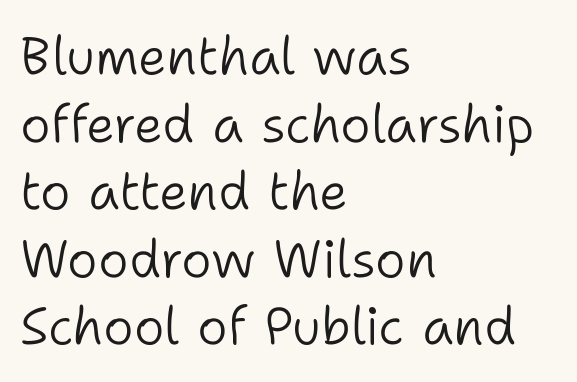
Quick note: not italic, upright. Line starts are locked; line ends wander. The typesetting does not lean heavy: it is not bold. Students, observe: this is what conventionally led text looks like. Nobody touched the tracking dial on this one. These lines are rendered in a variable-pitch font.
